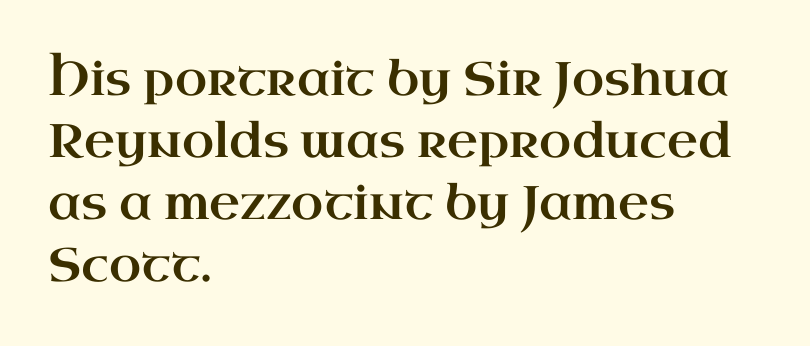
{"serif": "yes", "italic": "no", "width": "wide", "stroke_contrast": "high", "x_height": "small", "monospaced": "no", "underline": "no", "align": "left", "line_spacing": "normal", "line_spacing_ratio": 1.32, "letter_spacing": "normal", "letter_spacing_em": 0.0, "glyph_px": 47}
